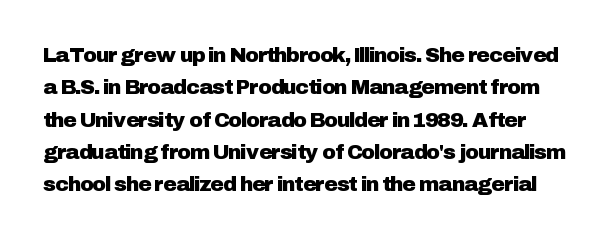
Q: Is the text italic (slanted)? A: No, it is upright.
Q: Is the text underlined? A: No.
Q: Is the spacing between letters normal or unusually wide? A: Normal.
Q: Is the spacing between lines tight, normal or loose? A: Normal.
